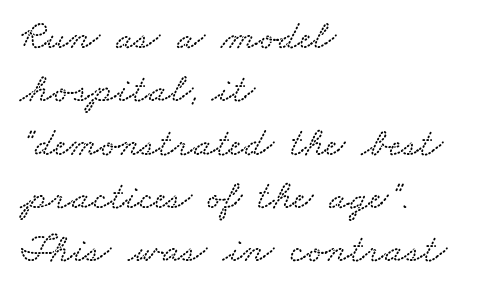
These lines keep a tight, regular rhythm from letter to letter. Proportional: the letters do not fall into vertical columns. The typesetter chose a ragged-right arrangement here. Baseline-to-baseline distance is the conventional proportion of letter height.
